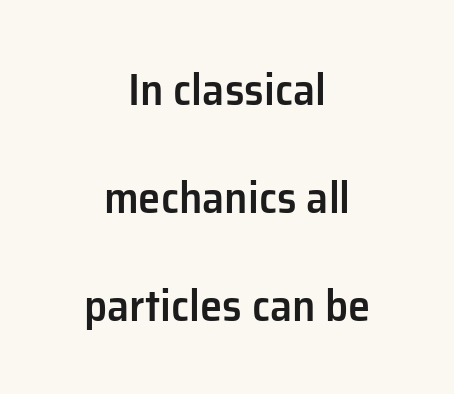
{"serif": "no", "italic": "no", "bold": "semi", "weight": "semibold", "width": "normal", "stroke_contrast": "low", "x_height": "medium", "monospaced": "no", "underline": "no", "align": "center", "line_spacing": "loose", "line_spacing_ratio": 2.4, "letter_spacing": "normal", "letter_spacing_em": 0.0, "glyph_px": 45}
